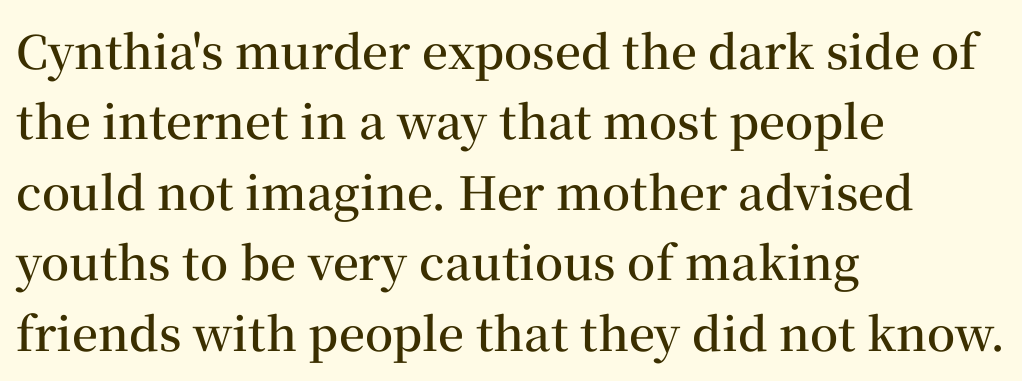
The image shows 46 px semibold serif type, upright; set left-aligned, normal line spacing (1.53x), normal letter spacing, not underlined; medium stroke contrast and a medium x-height.
